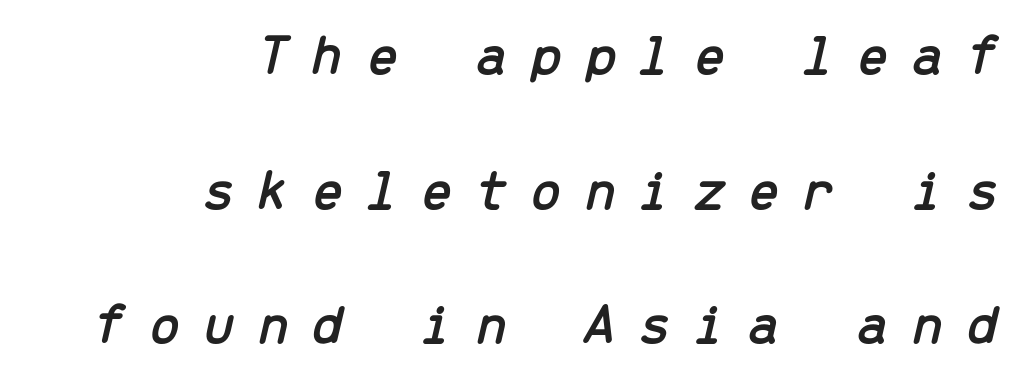
{"italic": "yes", "lean": "right", "slant_degrees": 13, "width": "normal", "stroke_contrast": "low", "x_height": "medium", "monospaced": "yes", "underline": "no", "align": "right", "line_spacing": "loose", "line_spacing_ratio": 2.32, "letter_spacing": "wide", "letter_spacing_em": 0.38, "glyph_px": 58}
